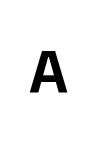
Unmarked baselines from the first word to the last. Typographically, this falls in the sans-serif category. Varying glyph widths throughout — classic text-font behaviour. The tracking reads as deliberately expanded to a designer's eye. This is roman type, the default non-slanted kind.
